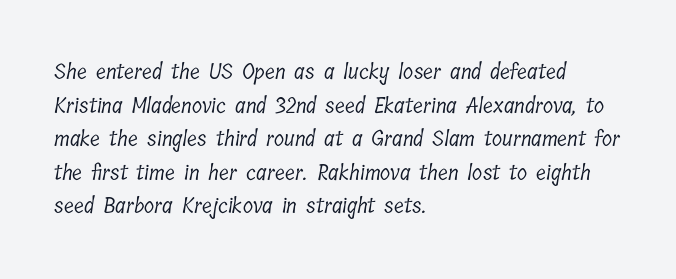
{"bold": "no", "underline": "no", "align": "left", "line_spacing": "normal", "line_spacing_ratio": 1.6, "letter_spacing": "normal", "letter_spacing_em": 0.0, "glyph_px": 21}
